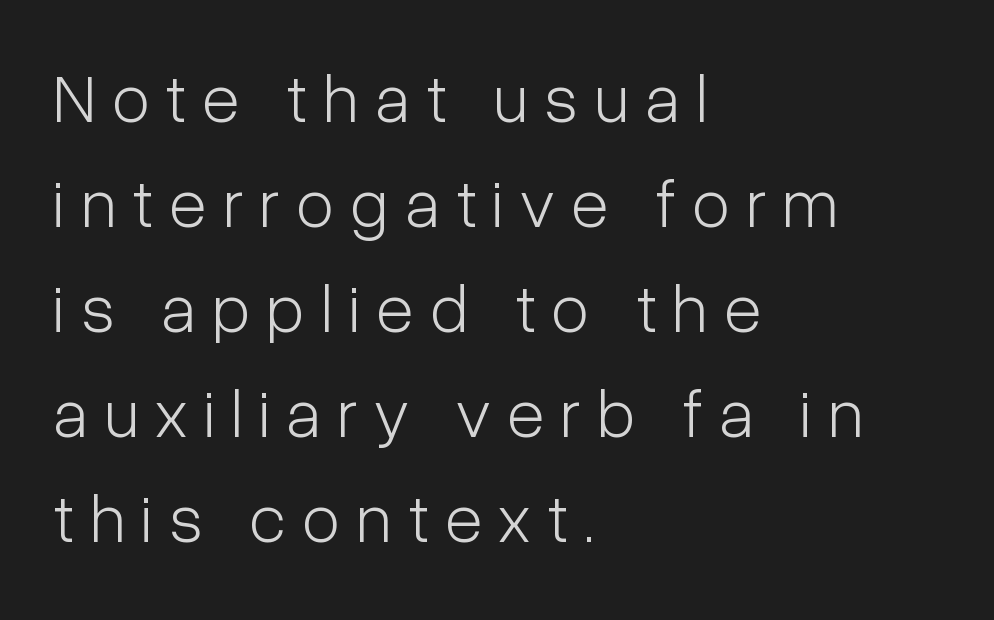
Q: Is the text bold? A: No.
Q: Is the text italic (slanted)? A: No, it is upright.
Q: Is the typeface a serif or a sans-serif typeface? A: Sans-serif.
Q: Is the text underlined? A: No.
Q: How is the paragraph aligned? A: Left-aligned.
Q: Is the spacing between letters normal or unusually wide? A: Unusually wide.
Q: Is the spacing between lines tight, normal or loose? A: Normal.
Q: Width (condensed, normal, or wide)? A: Condensed.
Q: Stroke contrast? A: Low.
Q: x-height? A: Medium.
Q: Monospaced? A: No.
